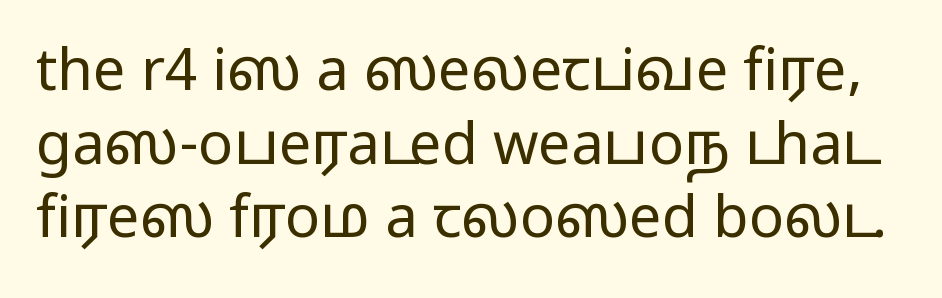
Q: Is the text bold? A: No.
Q: Is the text italic (slanted)? A: No, it is upright.
Q: Is the typeface a serif or a sans-serif typeface? A: Sans-serif.
Q: Is the text underlined? A: No.
Q: Is the spacing between letters normal or unusually wide? A: Normal.
Q: Is the spacing between lines tight, normal or loose? A: Normal.
Q: Width (condensed, normal, or wide)? A: Wide.
Q: Stroke contrast? A: Low.
Q: x-height? A: Medium.
Q: Monospaced? A: No.
